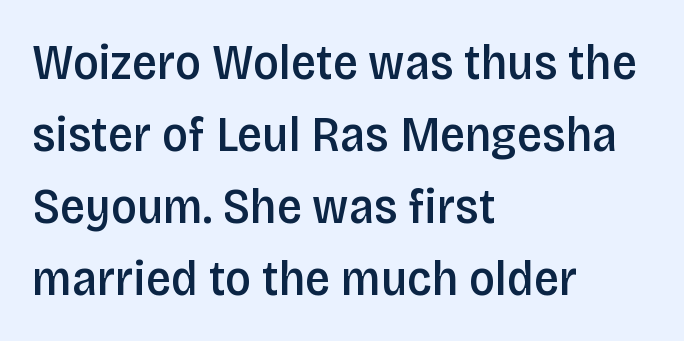
{"serif": "no", "italic": "no", "bold": "semi", "weight": "semibold", "width": "condensed", "stroke_contrast": "low", "x_height": "large", "monospaced": "no", "underline": "no", "align": "left", "line_spacing": "normal", "line_spacing_ratio": 1.44, "letter_spacing": "normal", "letter_spacing_em": 0.0, "glyph_px": 50}
